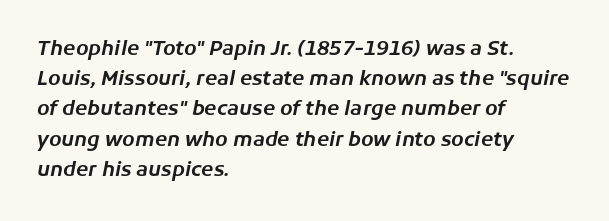
The passage shown has conventional tracking throughout. Teacher's note: observe the even left margin — that is flush-left alignment. Vertically, the passage feels balanced, rows spaced as you'd expect. Compared with ordinary roman type, these characters are visibly tilted. Decoration check: the copy has no underline.
